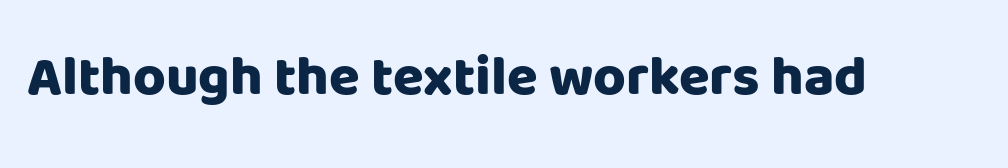
The image shows 56 px heavy sans-serif type, upright; set normal letter spacing, not underlined; low stroke contrast and a large x-height.
